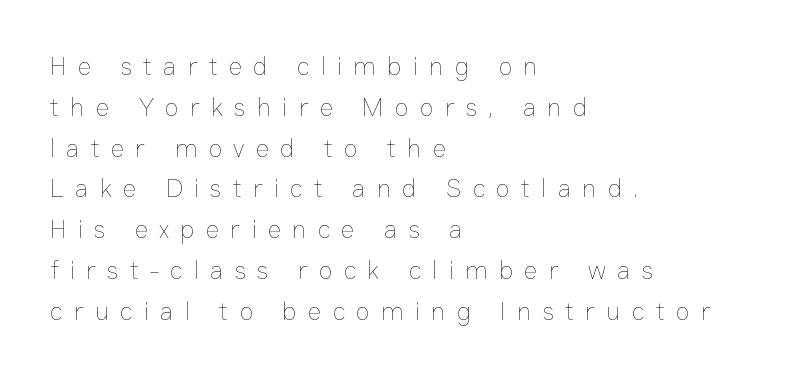
The image shows 26 px text type, upright; set left-aligned, normal line spacing (1.57x), unusually wide letter spacing (+0.43 em), not underlined.
